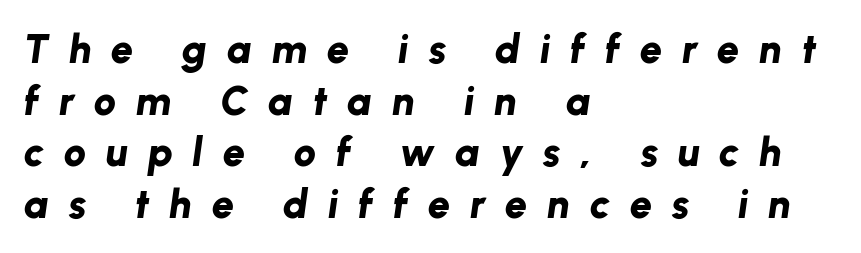
{"italic": "yes", "lean": "right", "slant_degrees": 8, "bold": "yes", "weight": "bold", "width": "normal", "stroke_contrast": "low", "x_height": "medium", "monospaced": "no", "underline": "no", "align": "left", "line_spacing": "normal", "line_spacing_ratio": 1.29, "letter_spacing": "wide", "letter_spacing_em": 0.49, "glyph_px": 40}
